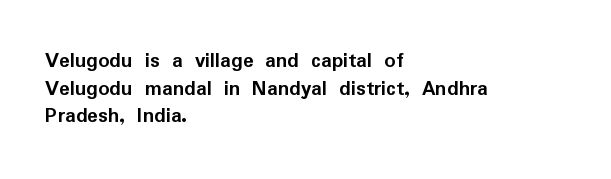
The image shows 22 px bold type, upright; set left-aligned, normal line spacing (1.26x), normal letter spacing, not underlined.
